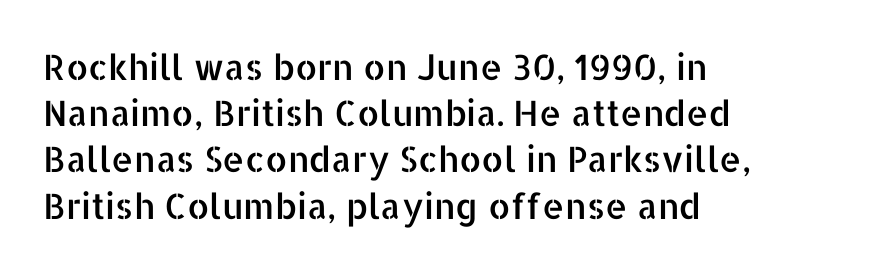
Q: Is the text italic (slanted)? A: No, it is upright.
Q: Is the typeface a serif or a sans-serif typeface? A: Sans-serif.
Q: Is the text underlined? A: No.
Q: How is the paragraph aligned? A: Left-aligned.
Q: Is the spacing between letters normal or unusually wide? A: Normal.
Q: Is the spacing between lines tight, normal or loose? A: Normal.
Q: Width (condensed, normal, or wide)? A: Normal.
Q: Stroke contrast? A: Low.
Q: x-height? A: Medium.
Q: Monospaced? A: No.
